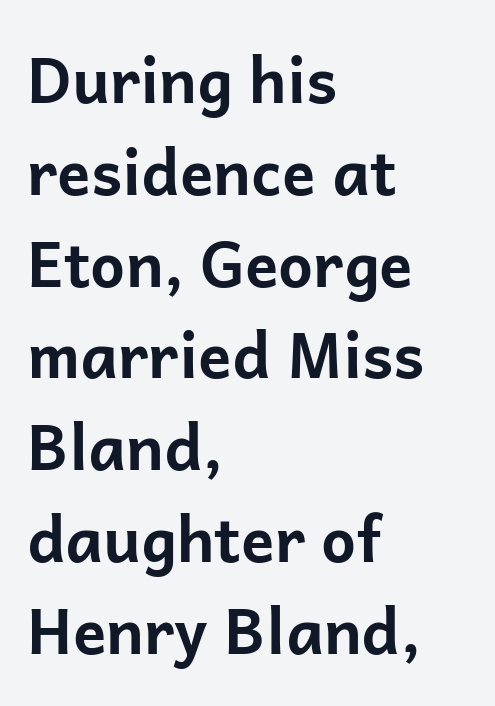
The image shows 62 px bold sans-serif type, upright; set left-aligned, normal line spacing (1.48x), normal letter spacing, not underlined; low stroke contrast and a medium x-height.
